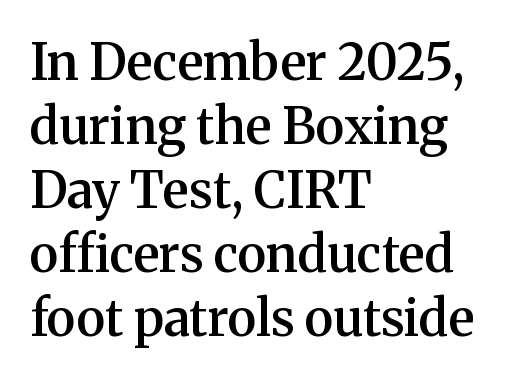
The image shows 50 px semibold serif type, upright; set left-aligned, normal line spacing (1.28x), normal letter spacing, not underlined; medium stroke contrast and a medium x-height.
